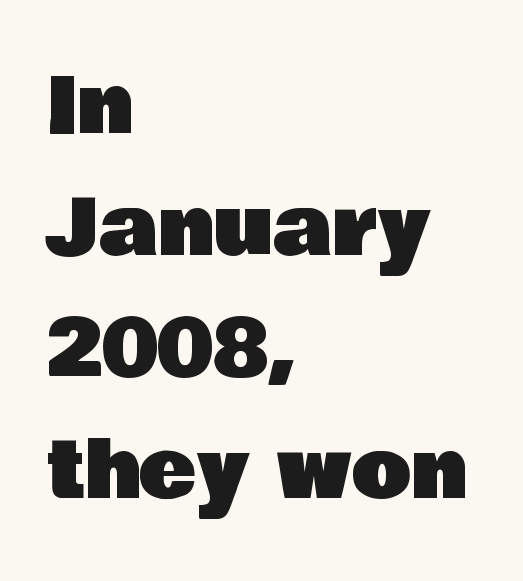
Q: Is the text italic (slanted)? A: No, it is upright.
Q: Is the typeface a serif or a sans-serif typeface? A: Sans-serif.
Q: Is the text underlined? A: No.
Q: How is the paragraph aligned? A: Left-aligned.
Q: Is the spacing between letters normal or unusually wide? A: Normal.
Q: Is the spacing between lines tight, normal or loose? A: Normal.
Q: Width (condensed, normal, or wide)? A: Normal.
Q: Stroke contrast? A: Low.
Q: x-height? A: Large.
Q: Monospaced? A: No.
